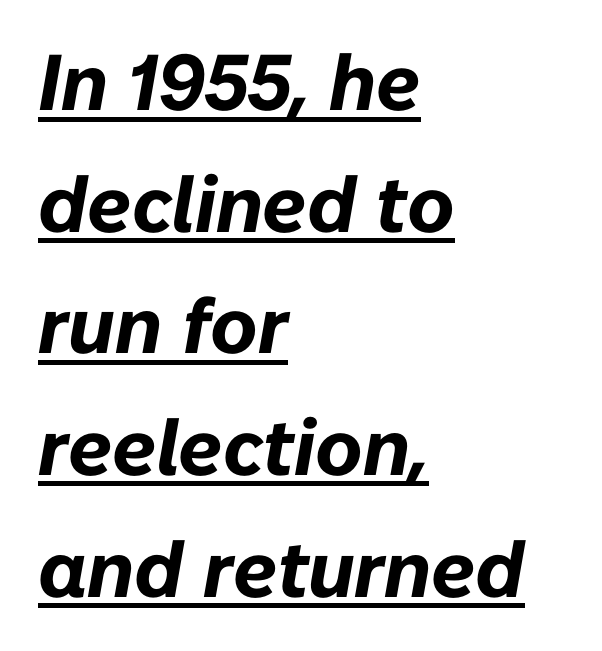
The image shows 79 px bold type, italic (leaning right); set left-aligned, normal line spacing (1.54x), normal letter spacing, underlined; low stroke contrast and a medium x-height.
